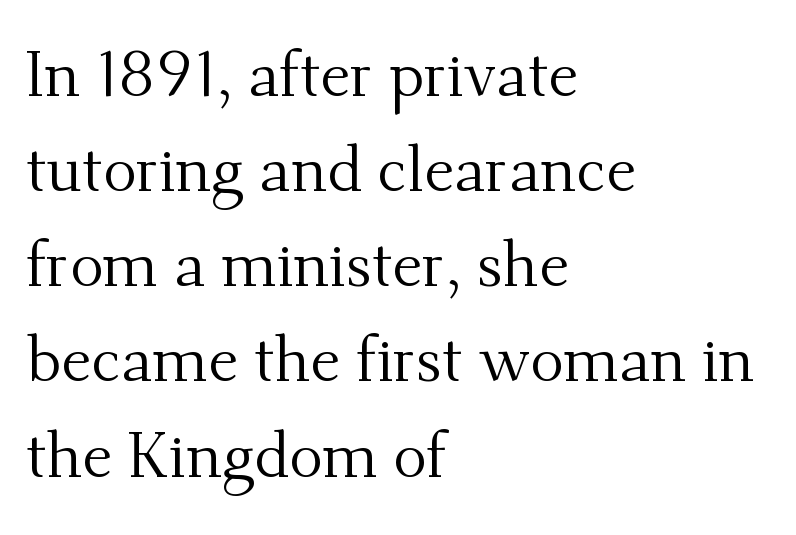
{"serif": "yes", "italic": "no", "bold": "no", "weight": "regular", "width": "normal", "stroke_contrast": "medium", "x_height": "small", "monospaced": "no", "underline": "no", "align": "left", "line_spacing": "normal", "line_spacing_ratio": 1.51, "letter_spacing": "normal", "letter_spacing_em": 0.0, "glyph_px": 63}
